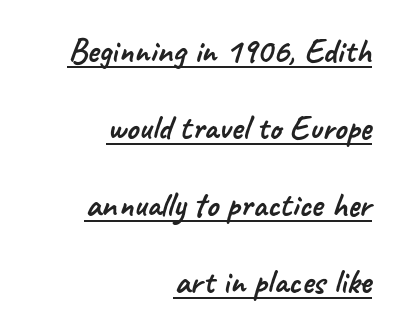
Q: Is the typeface a serif or a sans-serif typeface? A: Sans-serif.
Q: Is the text underlined? A: Yes.
Q: How is the paragraph aligned? A: Right-aligned.
Q: Is the spacing between letters normal or unusually wide? A: Normal.
Q: Is the spacing between lines tight, normal or loose? A: Loose.
Q: Width (condensed, normal, or wide)? A: Normal.
Q: Stroke contrast? A: Low.
Q: x-height? A: Small.
Q: Monospaced? A: No.
